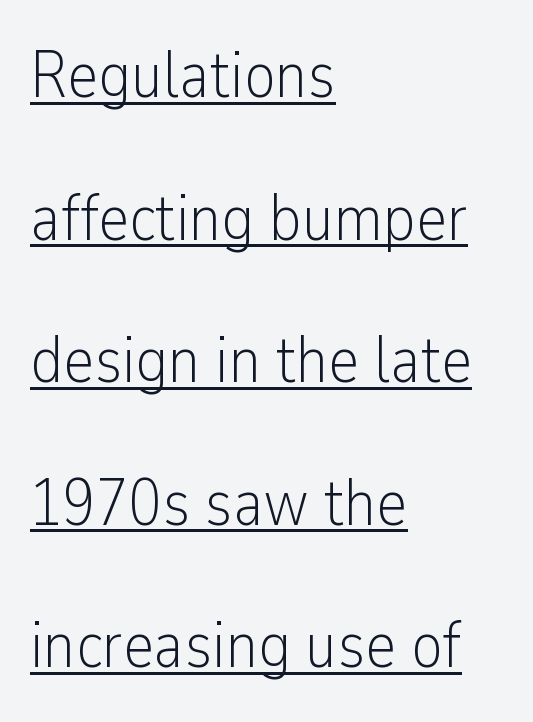
These characters rest on top of a visible drawn line. Do the characters align in a grid? No, the font is proportional. Posture: vertical. Think standard paragraph weight, or any step lighter than that.
